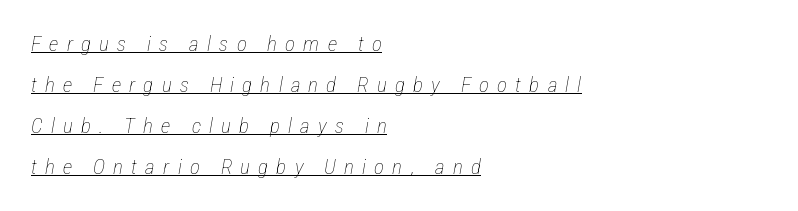
The image shows 21 px text type, italic (leaning right); set left-aligned, loose line spacing (1.95x), unusually wide letter spacing (+0.39 em), underlined.
